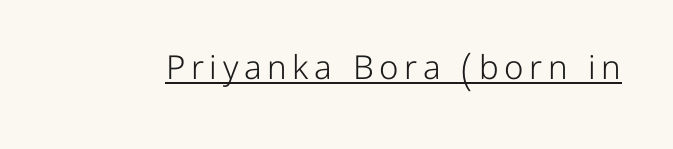
Q: Is the text bold? A: No.
Q: Is the text italic (slanted)? A: No, it is upright.
Q: Is the typeface a serif or a sans-serif typeface? A: Sans-serif.
Q: Is the text underlined? A: Yes.
Q: Width (condensed, normal, or wide)? A: Normal.
Q: Stroke contrast? A: Low.
Q: x-height? A: Medium.
Q: Monospaced? A: No.
